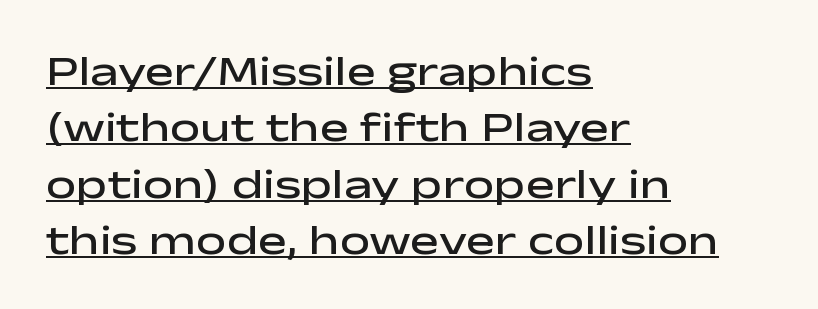
Q: Is the text bold? A: Semi-bold.
Q: Is the text italic (slanted)? A: No, it is upright.
Q: Is the typeface a serif or a sans-serif typeface? A: Sans-serif.
Q: Is the text underlined? A: Yes.
Q: How is the paragraph aligned? A: Left-aligned.
Q: Is the spacing between letters normal or unusually wide? A: Normal.
Q: Is the spacing between lines tight, normal or loose? A: Normal.
Q: Width (condensed, normal, or wide)? A: Wide.
Q: Stroke contrast? A: Low.
Q: x-height? A: Medium.
Q: Monospaced? A: No.
